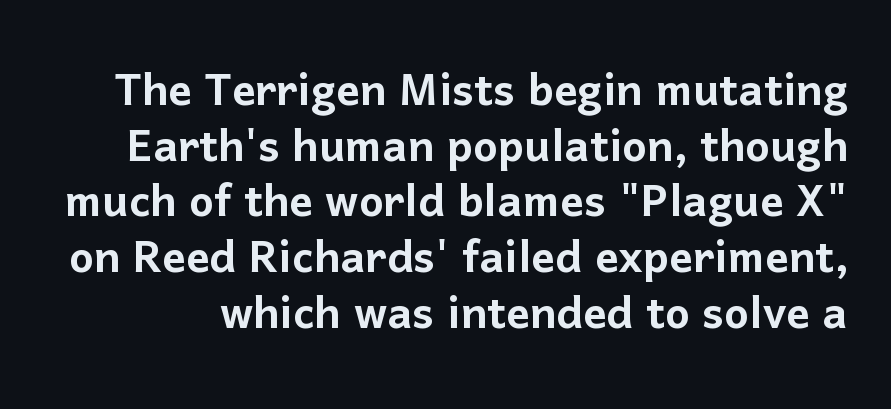
Q: Is the text italic (slanted)? A: No, it is upright.
Q: Is the typeface a serif or a sans-serif typeface? A: Sans-serif.
Q: Is the text underlined? A: No.
Q: Is the spacing between letters normal or unusually wide? A: Normal.
Q: Is the spacing between lines tight, normal or loose? A: Tight.
Q: Width (condensed, normal, or wide)? A: Normal.
Q: Stroke contrast? A: Low.
Q: x-height? A: Medium.
Q: Monospaced? A: No.
